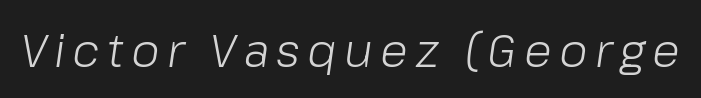
{"italic": "yes", "lean": "right", "slant_degrees": 8, "bold": "no", "weight": "light", "width": "normal", "stroke_contrast": "low", "x_height": "medium", "monospaced": "no", "underline": "no", "glyph_px": 46}
